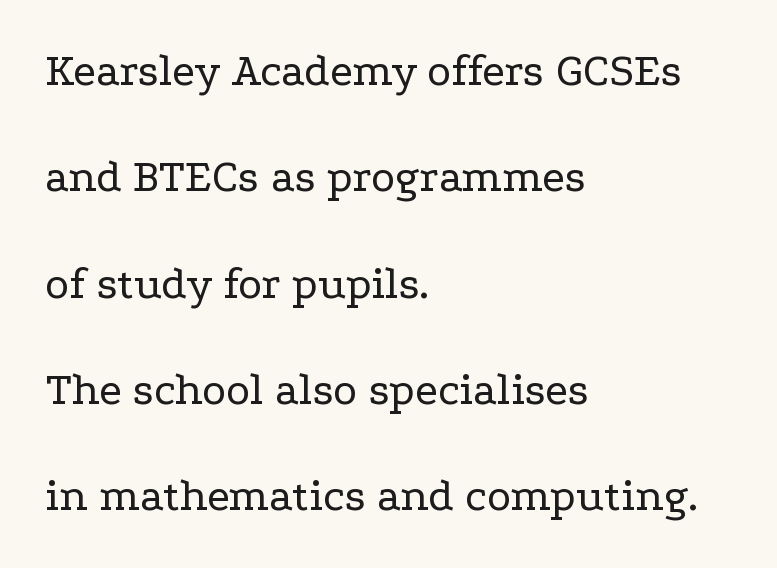
The image shows 46 px regular-weight, wide serif type, upright; set left-aligned, loose line spacing (2.31x), normal letter spacing, not underlined; low stroke contrast and a medium x-height.
